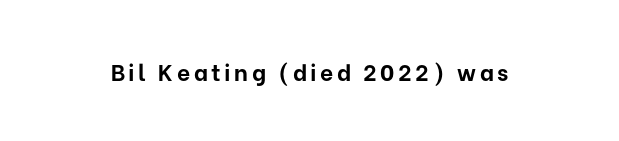
The words here are not underlined. Ascenders rise straight up at ninety degrees. What weight is shown? A full bold with thick strokes.
